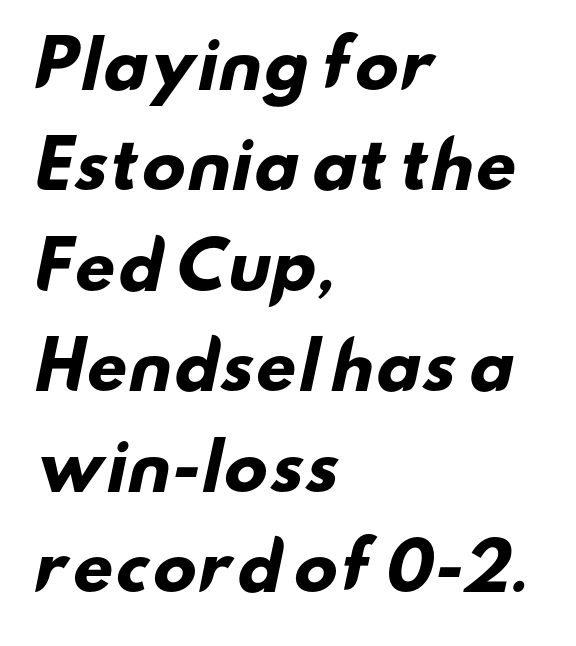
Between one letter and the next there's only the usual sliver of space. The words here are not underlined. Unlike a traditional serif, this face leaves its strokes unadorned. A typesetter would call this proportional, since set widths differ per character. A full-strength bold gives these letters their thick strokes. Rows of type keep a routine distance in the vertical direction.
